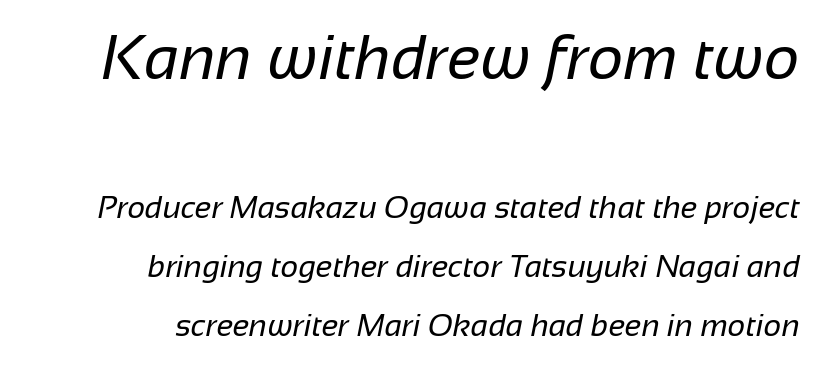
This rendering uses right alignment, leaving the left contour irregular. The type family on display is of the sans-serif kind. Do the characters align in a grid? No, the font is proportional. The type is set solid horizontally, with unmodified tracking. Rows of type keep a wide berth in the vertical direction.
